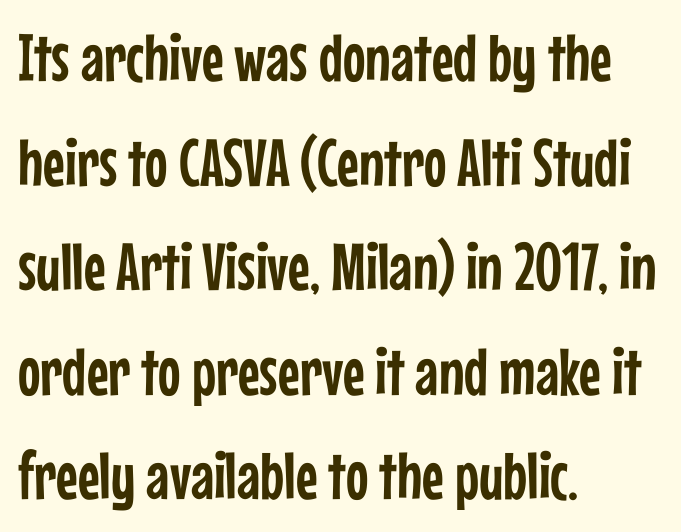
{"serif": "no", "italic": "no", "width": "condensed", "stroke_contrast": "low", "x_height": "medium", "monospaced": "no", "underline": "no", "align": "left", "line_spacing": "normal", "line_spacing_ratio": 1.56, "letter_spacing": "normal", "letter_spacing_em": 0.0, "glyph_px": 67}
